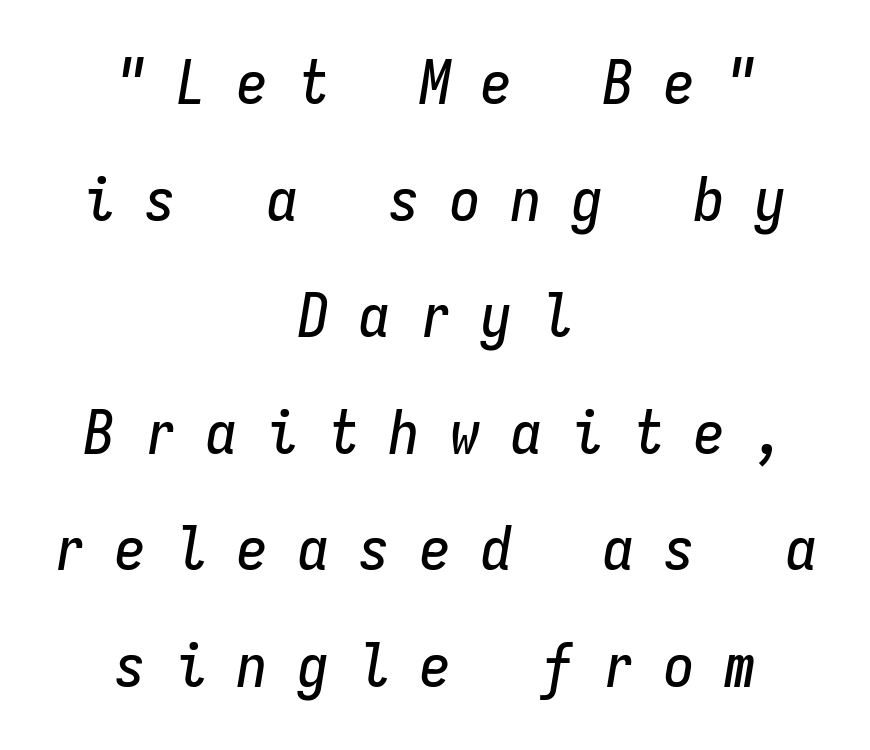
{"italic": "yes", "lean": "right", "slant_degrees": 9, "width": "condensed", "stroke_contrast": "low", "x_height": "medium", "monospaced": "yes", "underline": "no", "align": "center", "line_spacing": "loose", "line_spacing_ratio": 1.91, "letter_spacing": "wide", "letter_spacing_em": 0.5, "glyph_px": 61}
